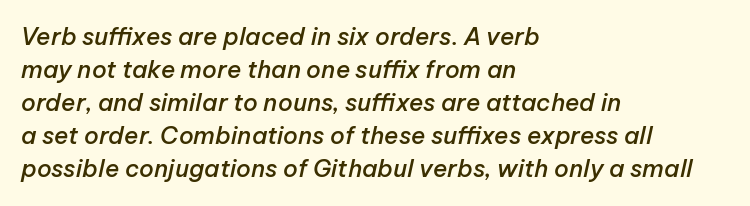
No extra tracking has been applied to these lines. Plain, unruled lines of type. Italic: yes, the glyphs are oblique. Vertically, the passage feels balanced, rows spaced as you'd expect. Its strokes are somewhat broadened, the hallmark of semibold type. Left-aligned paragraph, ragged on the right.
